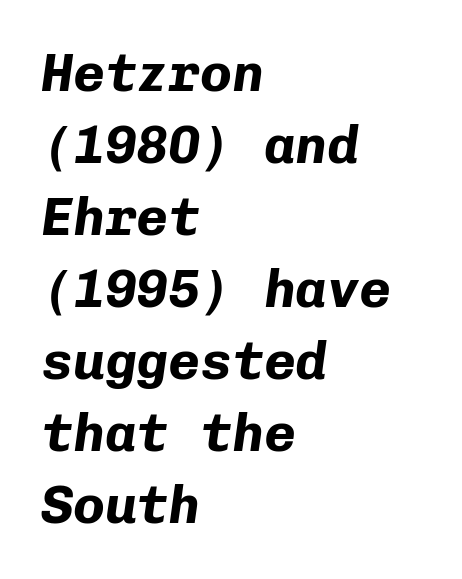
{"italic": "yes", "lean": "right", "slant_degrees": 8, "bold": "yes", "weight": "bold", "width": "normal", "stroke_contrast": "low", "x_height": "medium", "monospaced": "yes", "underline": "no", "align": "left", "line_spacing": "normal", "line_spacing_ratio": 1.36, "letter_spacing": "normal", "letter_spacing_em": 0.0, "glyph_px": 53}
